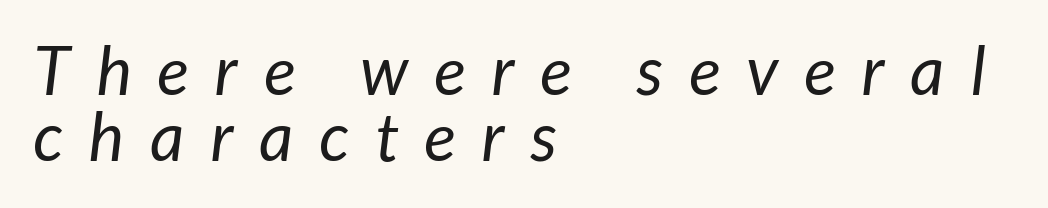
The weight tops out at a normal text grade. Just letters on the line, the space beneath them empty. These lines stack with their left ends in a neat column. Letterform terminals end flat and unadorned throughout the passage. These lines are rendered in a variable-pitch font. Observe the wide spacing: letters keep a clear distance from each other.
